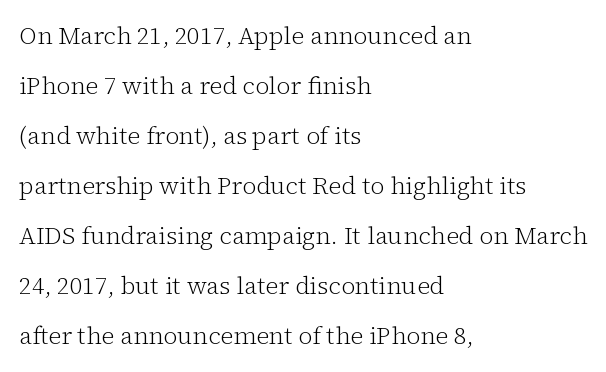
The image shows 24 px text type, upright; set left-aligned, loose line spacing (2.08x), normal letter spacing, not underlined.
